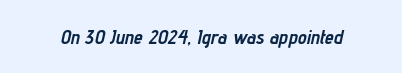
Underline: absent. Strokes here are thick enough to call this a true bold. The face used here is rendered with its standard letterfit. The axis of the letterforms is tilted away from vertical.
